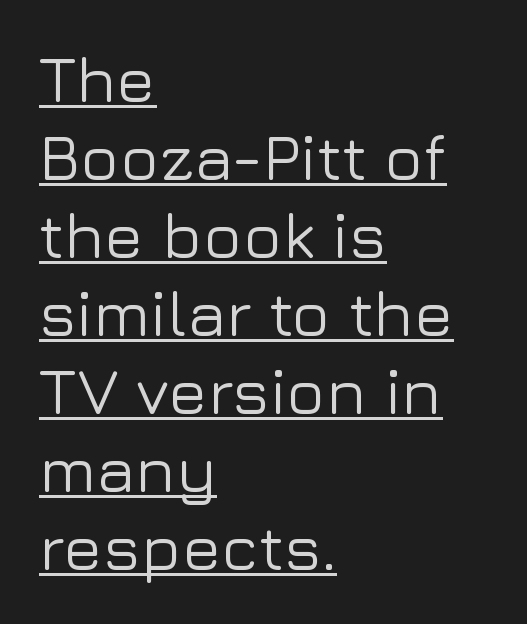
Q: Is the text italic (slanted)? A: No, it is upright.
Q: Is the typeface a serif or a sans-serif typeface? A: Sans-serif.
Q: Is the text underlined? A: Yes.
Q: How is the paragraph aligned? A: Left-aligned.
Q: Is the spacing between letters normal or unusually wide? A: Normal.
Q: Width (condensed, normal, or wide)? A: Normal.
Q: Stroke contrast? A: Low.
Q: x-height? A: Medium.
Q: Monospaced? A: No.
